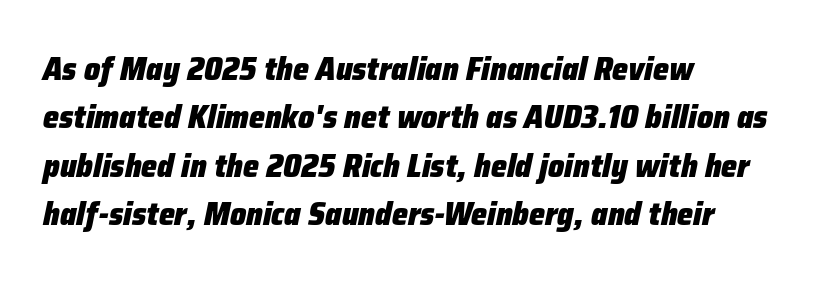
The image shows 32 px heavy type, italic (leaning right); set left-aligned, normal line spacing (1.51x), normal letter spacing, not underlined; low stroke contrast and a medium x-height.
